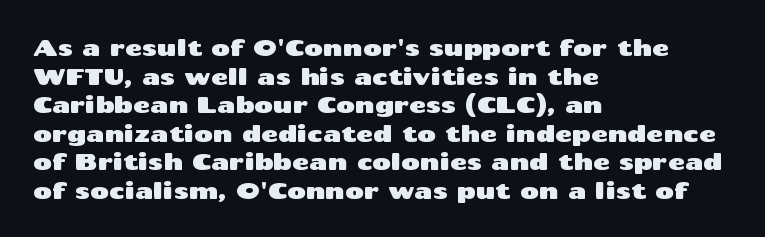
Q: Is the text italic (slanted)? A: No, it is upright.
Q: Is the text underlined? A: No.
Q: How is the paragraph aligned? A: Left-aligned.
Q: Is the spacing between letters normal or unusually wide? A: Normal.
